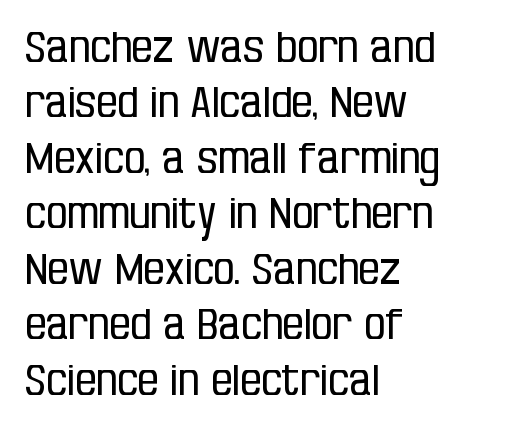
{"serif": "no", "italic": "no", "bold": "no", "weight": "regular", "width": "condensed", "stroke_contrast": "low", "x_height": "large", "monospaced": "no", "underline": "no", "align": "left", "line_spacing": "normal", "line_spacing_ratio": 1.32, "letter_spacing": "normal", "letter_spacing_em": 0.0, "glyph_px": 42}
